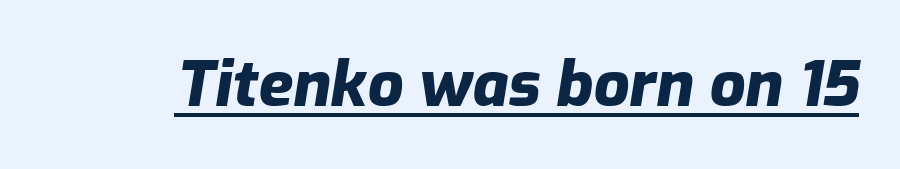
{"italic": "yes", "lean": "right", "slant_degrees": 9, "bold": "yes", "weight": "heavy", "width": "normal", "stroke_contrast": "low", "x_height": "medium", "monospaced": "no", "underline": "yes", "letter_spacing": "normal", "letter_spacing_em": 0.0, "glyph_px": 63}
